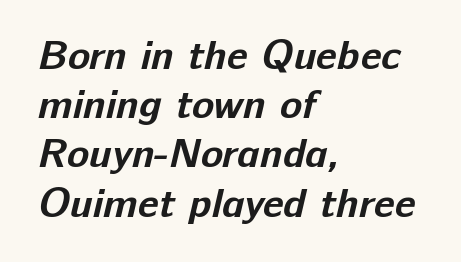
The lines in this sample share a left origin and differ only in where they stop. Letterform terminals end flat and unadorned throughout the passage. Words float on clear page, feet unadorned. This sample has the flowing, uneven cadence of proportional lettering. Students, this is bold: see how much ink each stroke carries.
